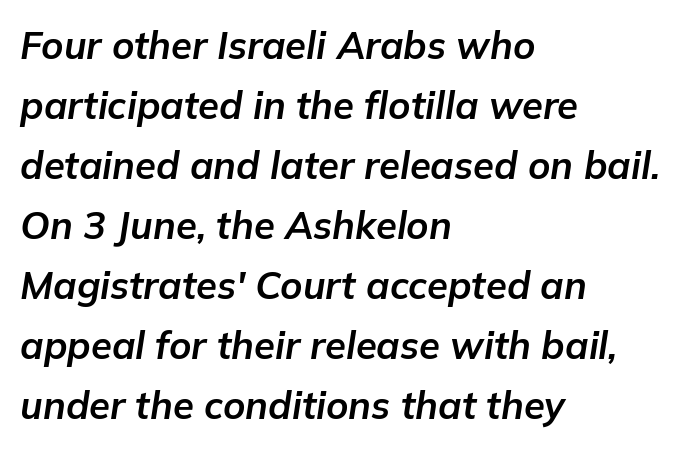
Character widths vary here, with narrow letters taking less room than wide ones. Does the lettering tilt? It does — this is italic. Glyph-to-glyph distance matches everyday printed text. Reading down the column, the eye jumps a familiar distance to each next line.
